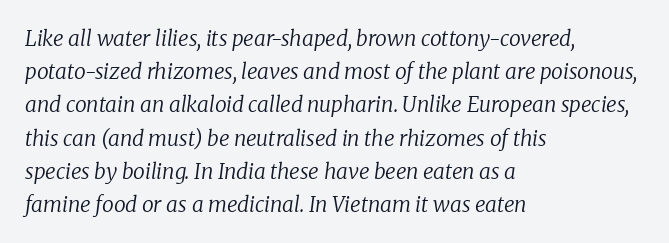
No extra tracking has been applied to these lines. The axis of the letterforms is tilted away from vertical. Compared with typical paragraphs, the rows here are spaced about the same. Line beginnings align vertically; line endings do not. This reads as an unemphasized weight, regular at the heaviest. Check the space under the baseline: it is left empty.
